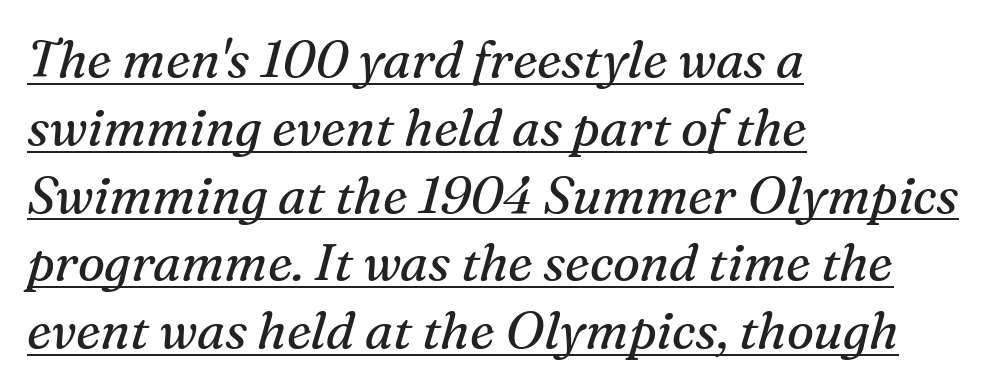
Q: Is the text bold? A: No.
Q: Is the text italic (slanted)? A: Yes, it leans right by about 16 degrees.
Q: Is the typeface a serif or a sans-serif typeface? A: Serif.
Q: Is the text underlined? A: Yes.
Q: How is the paragraph aligned? A: Left-aligned.
Q: Is the spacing between letters normal or unusually wide? A: Normal.
Q: Is the spacing between lines tight, normal or loose? A: Normal.
Q: Width (condensed, normal, or wide)? A: Normal.
Q: Stroke contrast? A: Medium.
Q: x-height? A: Medium.
Q: Monospaced? A: No.
